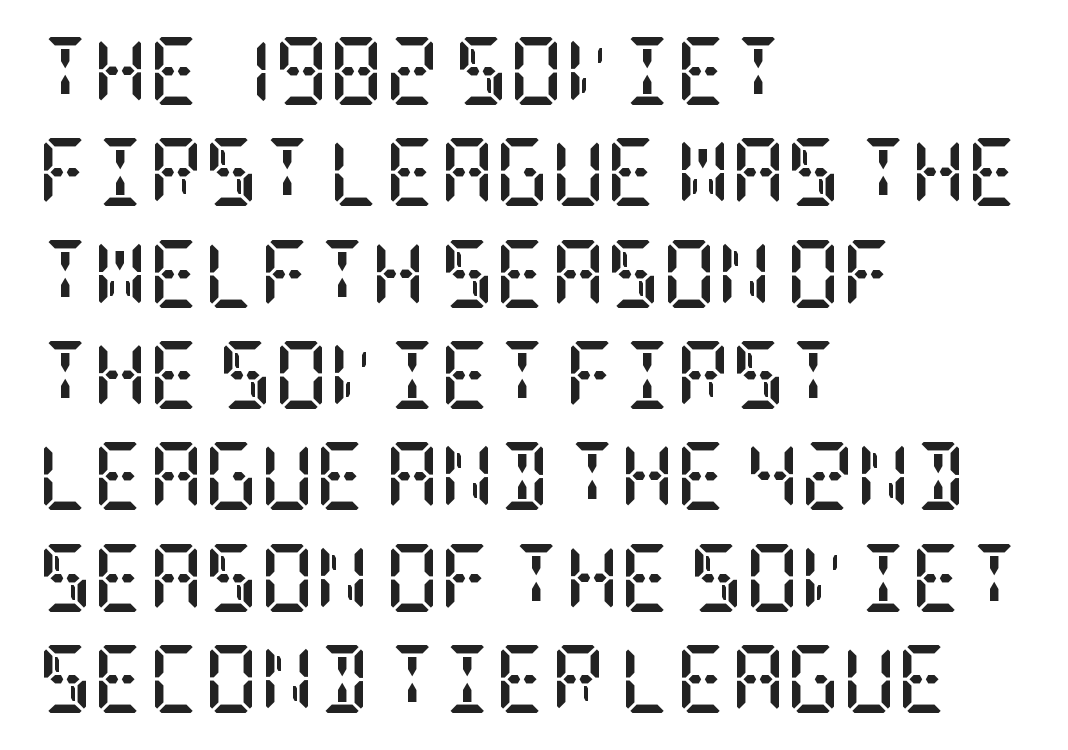
{"serif": "yes", "italic": "no", "bold": "yes", "weight": "semibold", "width": "condensed", "stroke_contrast": "low", "x_height": "large", "underline": "no", "align": "left", "line_spacing": "normal", "line_spacing_ratio": 1.49, "letter_spacing": "normal", "letter_spacing_em": 0.0, "glyph_px": 68}
